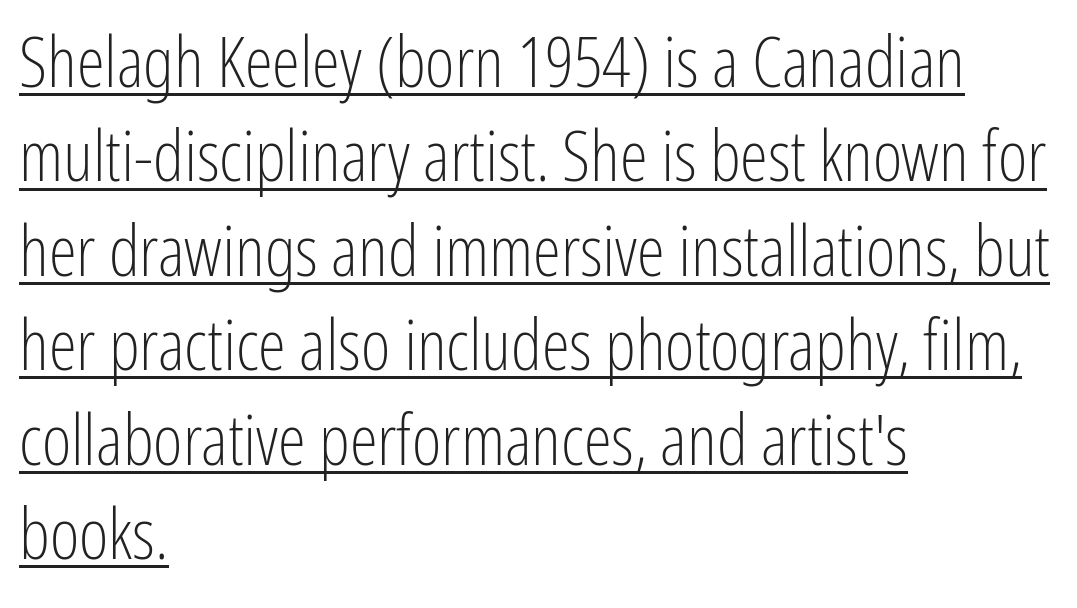
The image shows 71 px light, condensed sans-serif type, upright; set left-aligned, normal line spacing (1.33x), normal letter spacing, underlined; low stroke contrast and a medium x-height.
